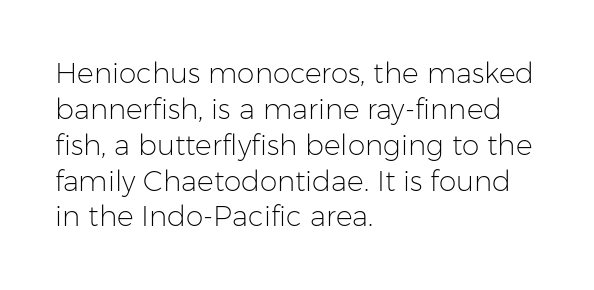
A sans-serif font was chosen for this passage. Underline: absent. Think of a printed novel: that variable character pitch is what you see here. The typography opts for an upright posture over an oblique one. One glance says typical: line gaps are just what's usual. The typeface has the unassuming heft of standard copy or less.
